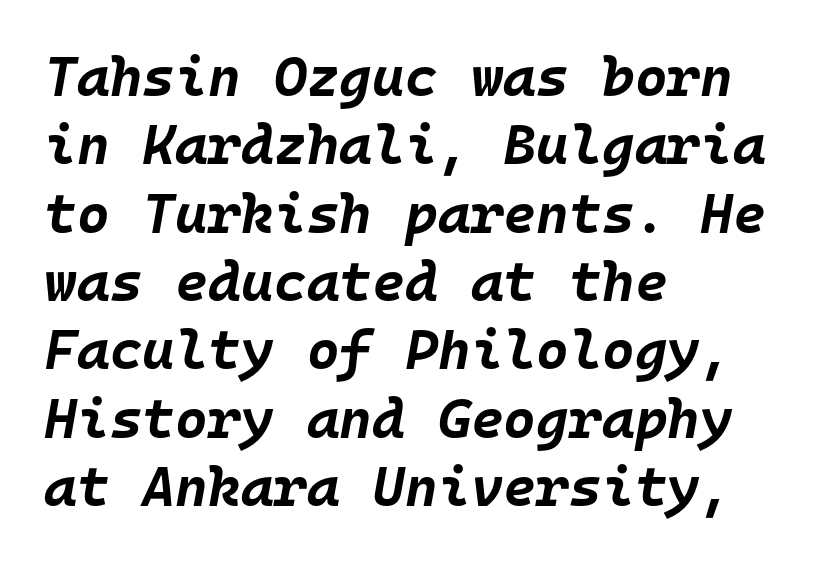
{"italic": "yes", "lean": "right", "slant_degrees": 10, "bold": "yes", "weight": "bold", "width": "normal", "stroke_contrast": "low", "x_height": "large", "monospaced": "yes", "underline": "no", "align": "left", "line_spacing_ratio": 1.22, "letter_spacing": "normal", "letter_spacing_em": 0.0, "glyph_px": 56}
